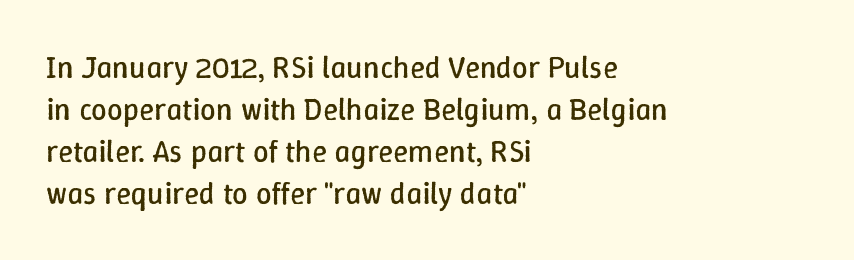
The image shows 31 px regular-weight type, upright; set left-aligned, normal line spacing (1.35x), normal letter spacing, not underlined; low stroke contrast and a medium x-height.
